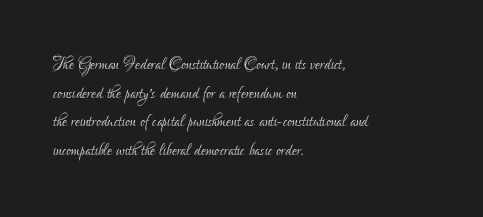
Q: Is the text bold? A: No.
Q: Is the text italic (slanted)? A: Yes.
Q: Is the text underlined? A: No.
Q: How is the paragraph aligned? A: Left-aligned.
Q: Is the spacing between letters normal or unusually wide? A: Normal.
Q: Is the spacing between lines tight, normal or loose? A: Normal.
